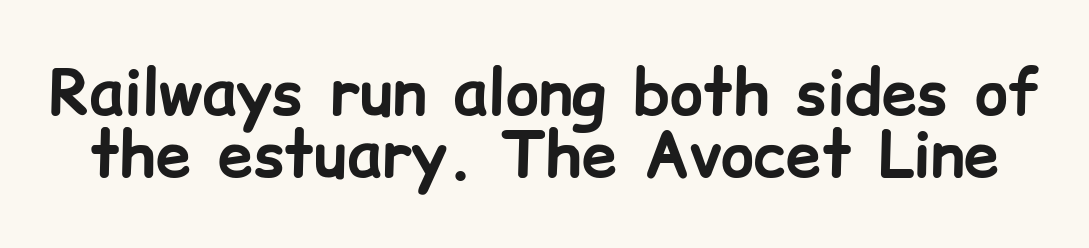
{"serif": "no", "italic": "no", "bold": "yes", "weight": "bold", "width": "normal", "stroke_contrast": "low", "x_height": "medium", "monospaced": "no", "underline": "no", "line_spacing": "tight", "line_spacing_ratio": 0.99, "letter_spacing": "normal", "letter_spacing_em": 0.0, "glyph_px": 63}
